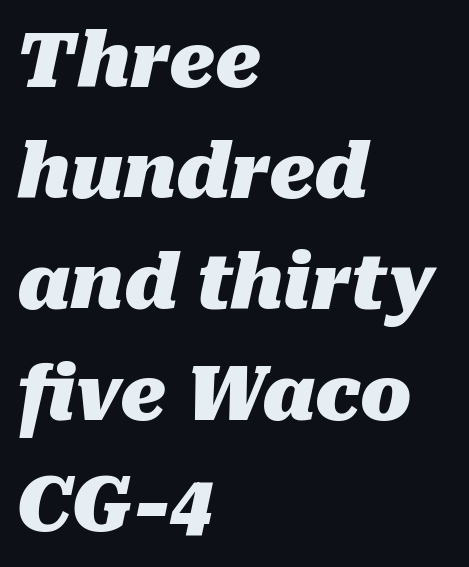
Q: Is the text bold? A: Yes.
Q: Is the text italic (slanted)? A: Yes, it leans right by about 10 degrees.
Q: Is the text underlined? A: No.
Q: How is the paragraph aligned? A: Left-aligned.
Q: Is the spacing between letters normal or unusually wide? A: Normal.
Q: Is the spacing between lines tight, normal or loose? A: Normal.
Q: Width (condensed, normal, or wide)? A: Normal.
Q: Stroke contrast? A: Medium.
Q: x-height? A: Medium.
Q: Monospaced? A: No.
